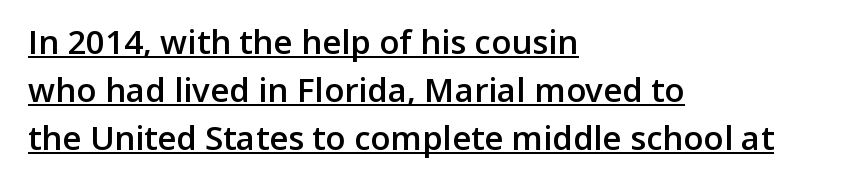
A typesetter would call this proportional, since set widths differ per character. The typeface chosen for these lines omits serifs. In terms of leading, this rendering sits right in the middle. Line starts are locked; line ends wander. Beneath each row of characters lies a ruled line.
